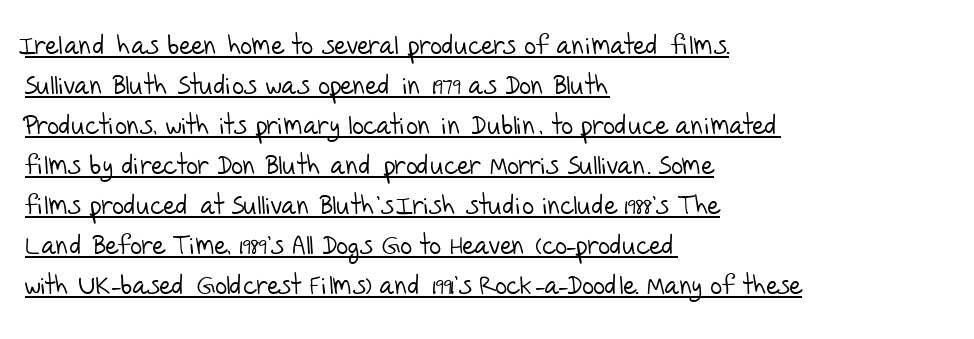
Is the stroke heavy? The answer is a plain regular-or-lighter. Every word sits above its own underline. The type is set solid horizontally, with unmodified tracking. The compositor pushed each line to the left boundary. These lines sit exactly where default settings would place them.
